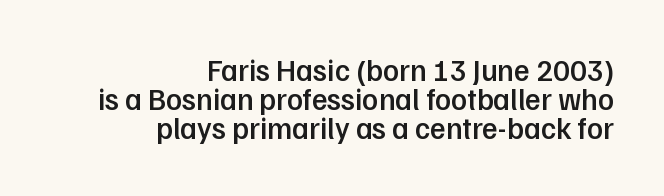
{"serif": "no", "italic": "no", "bold": "semi", "weight": "semibold", "width": "normal", "stroke_contrast": "low", "x_height": "medium", "monospaced": "no", "underline": "no", "align": "right", "line_spacing": "tight", "line_spacing_ratio": 0.96, "letter_spacing": "normal", "letter_spacing_em": 0.0, "glyph_px": 30}
